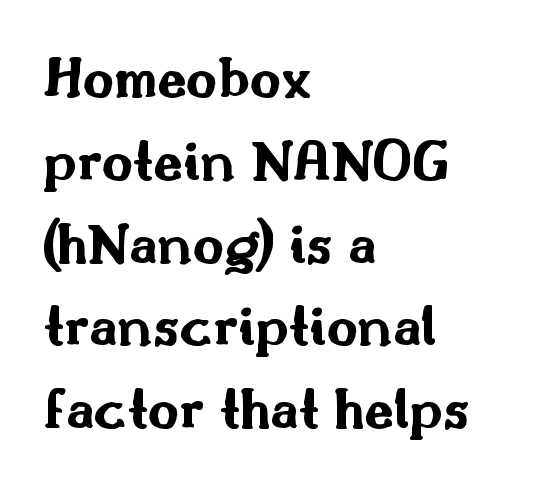
Q: Is the text bold? A: Yes.
Q: Is the text italic (slanted)? A: No, it is upright.
Q: Is the typeface a serif or a sans-serif typeface? A: Sans-serif.
Q: Is the text underlined? A: No.
Q: How is the paragraph aligned? A: Left-aligned.
Q: Is the spacing between letters normal or unusually wide? A: Normal.
Q: Is the spacing between lines tight, normal or loose? A: Normal.
Q: Width (condensed, normal, or wide)? A: Wide.
Q: Stroke contrast? A: Medium.
Q: x-height? A: Small.
Q: Monospaced? A: No.
